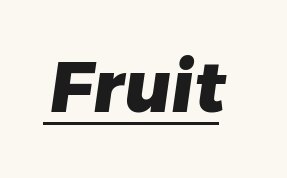
{"serif": "no", "bold": "yes", "weight": "heavy", "width": "normal", "stroke_contrast": "low", "x_height": "medium", "monospaced": "no", "underline": "yes", "letter_spacing": "normal", "letter_spacing_em": 0.0, "glyph_px": 70}
